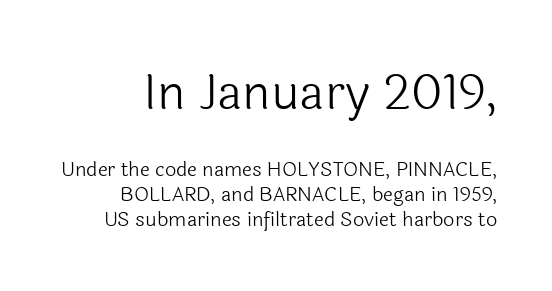
{"serif": "no", "italic": "no", "bold": "no", "weight": "light", "width": "normal", "x_height": "medium", "monospaced": "no", "underline": "no", "line_spacing_ratio": 1.23, "letter_spacing": "normal", "letter_spacing_em": 0.0, "larger_block": "first", "size_ratio": 2.45, "glyph_px": 49}
